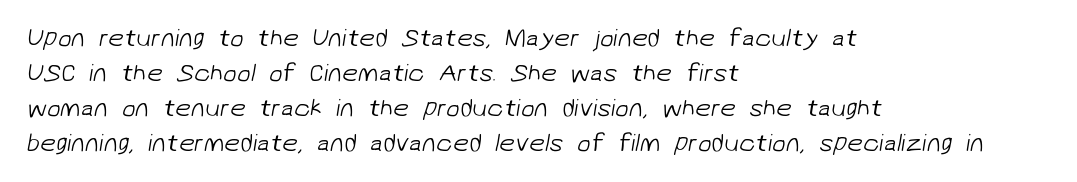
The image shows 25 px text type; set left-aligned, normal line spacing (1.4x), normal letter spacing, not underlined.
